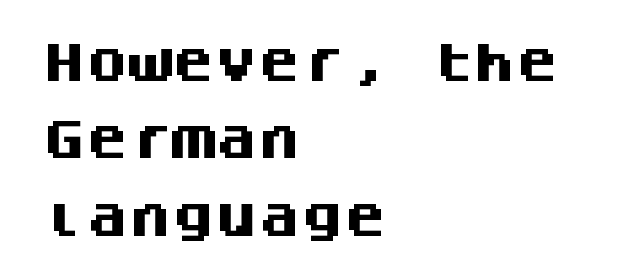
Q: Is the text bold? A: Yes.
Q: Is the text italic (slanted)? A: No, it is upright.
Q: Is the typeface a serif or a sans-serif typeface? A: Sans-serif.
Q: Is the text underlined? A: No.
Q: How is the paragraph aligned? A: Left-aligned.
Q: Is the spacing between letters normal or unusually wide? A: Normal.
Q: Width (condensed, normal, or wide)? A: Normal.
Q: Stroke contrast? A: Medium.
Q: x-height? A: Large.
Q: Monospaced? A: Yes.
